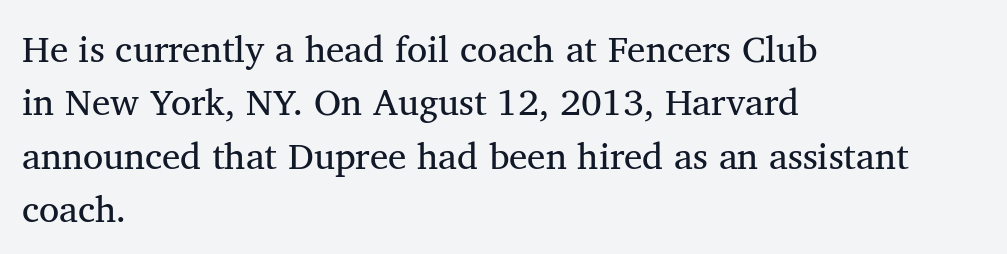
Q: Is the text bold? A: No.
Q: Is the text italic (slanted)? A: No, it is upright.
Q: Is the typeface a serif or a sans-serif typeface? A: Serif.
Q: Is the text underlined? A: No.
Q: How is the paragraph aligned? A: Left-aligned.
Q: Is the spacing between letters normal or unusually wide? A: Normal.
Q: Is the spacing between lines tight, normal or loose? A: Normal.
Q: Width (condensed, normal, or wide)? A: Normal.
Q: Stroke contrast? A: Medium.
Q: x-height? A: Medium.
Q: Monospaced? A: No.
